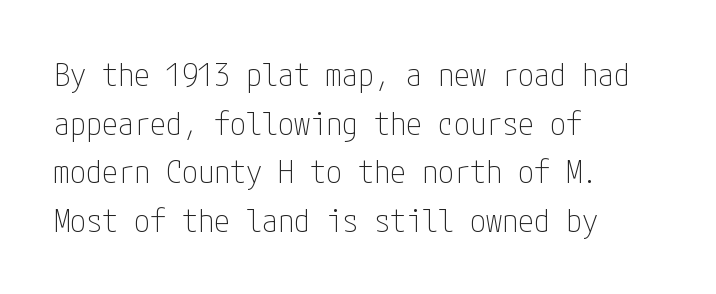
Q: Is the text bold? A: No.
Q: Is the text italic (slanted)? A: No, it is upright.
Q: Is the typeface a serif or a sans-serif typeface? A: Sans-serif.
Q: Is the text underlined? A: No.
Q: How is the paragraph aligned? A: Left-aligned.
Q: Is the spacing between letters normal or unusually wide? A: Normal.
Q: Is the spacing between lines tight, normal or loose? A: Normal.
Q: Width (condensed, normal, or wide)? A: Condensed.
Q: Stroke contrast? A: Low.
Q: x-height? A: Medium.
